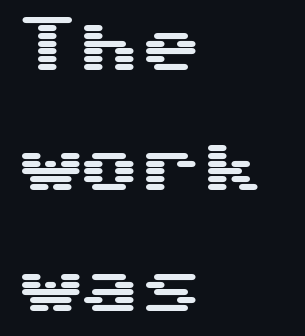
Q: Is the text italic (slanted)? A: No, it is upright.
Q: Is the typeface a serif or a sans-serif typeface? A: Sans-serif.
Q: Is the text underlined? A: No.
Q: How is the paragraph aligned? A: Left-aligned.
Q: Is the spacing between letters normal or unusually wide? A: Normal.
Q: Is the spacing between lines tight, normal or loose? A: Loose.
Q: Width (condensed, normal, or wide)? A: Wide.
Q: Stroke contrast? A: Medium.
Q: x-height? A: Medium.
Q: Monospaced? A: Yes.
